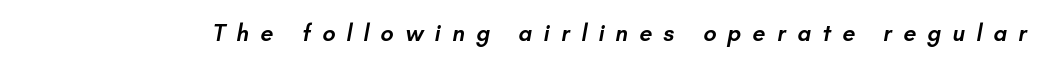
{"bold": "semi", "underline": "no", "letter_spacing": "wide", "letter_spacing_em": 0.49, "glyph_px": 23}
